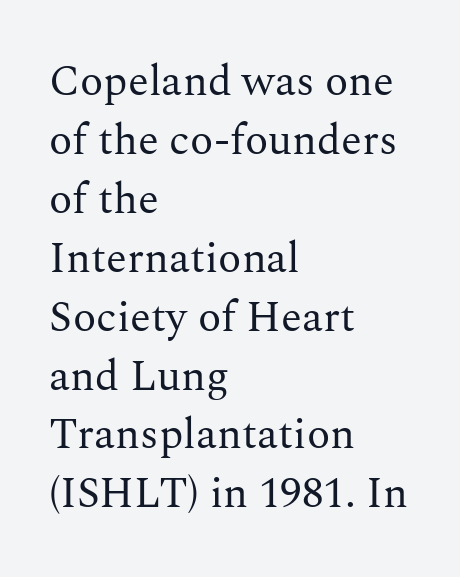
The image shows 43 px regular-weight serif type, upright; set left-aligned, normal line spacing (1.37x), normal letter spacing, not underlined; medium stroke contrast and a medium x-height.
